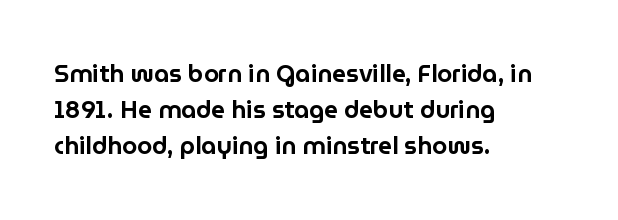
{"italic": "no", "underline": "no", "align": "left", "line_spacing": "normal", "line_spacing_ratio": 1.51, "letter_spacing": "normal", "letter_spacing_em": 0.0, "glyph_px": 24}
